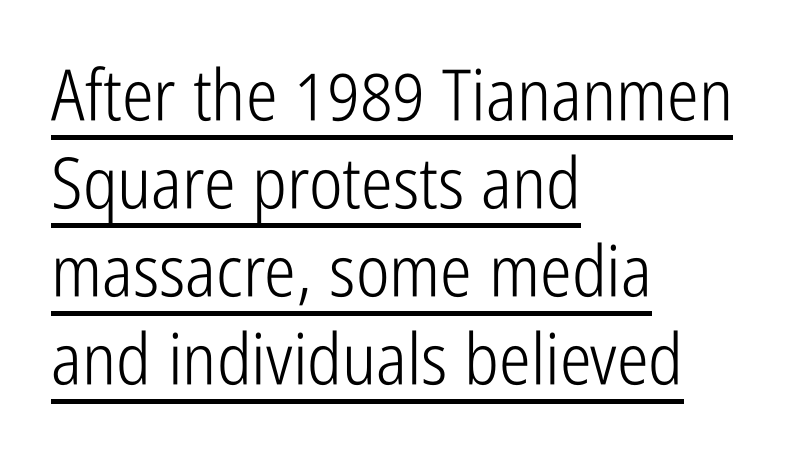
Letterform terminals end flat and unadorned throughout the passage. How are the letters spaced? Ordinarily, with no added tracking. Where is the straight margin? On the left. No letter is thick-stroked: the sample isn't bold.
